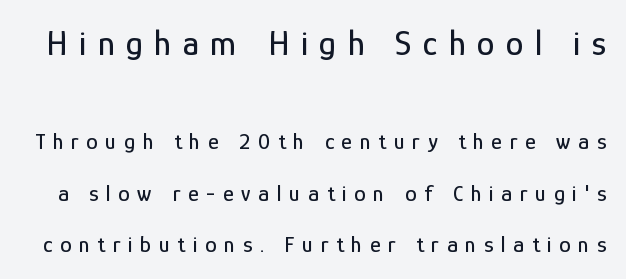
{"serif": "no", "italic": "no", "width": "condensed", "stroke_contrast": "low", "x_height": "medium", "monospaced": "no", "underline": "no", "line_spacing": "loose", "line_spacing_ratio": 2.24, "letter_spacing": "wide", "letter_spacing_em": 0.33, "larger_block": "first", "size_ratio": 1.52, "glyph_px": 35}
